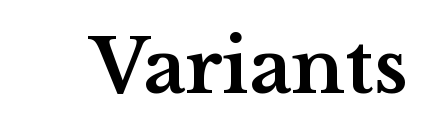
Q: Is the text bold? A: Yes.
Q: Is the text italic (slanted)? A: No, it is upright.
Q: Is the typeface a serif or a sans-serif typeface? A: Serif.
Q: Is the text underlined? A: No.
Q: Is the spacing between letters normal or unusually wide? A: Normal.
Q: Width (condensed, normal, or wide)? A: Wide.
Q: Stroke contrast? A: Medium.
Q: x-height? A: Medium.
Q: Monospaced? A: No.
